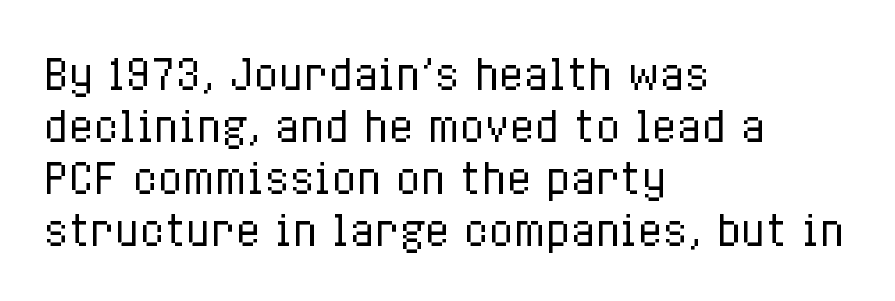
{"italic": "no", "bold": "no", "weight": "regular", "width": "condensed", "stroke_contrast": "low", "x_height": "medium", "monospaced": "no", "underline": "no", "align": "left", "line_spacing": "normal", "line_spacing_ratio": 1.27, "letter_spacing": "normal", "letter_spacing_em": 0.0, "glyph_px": 41}
